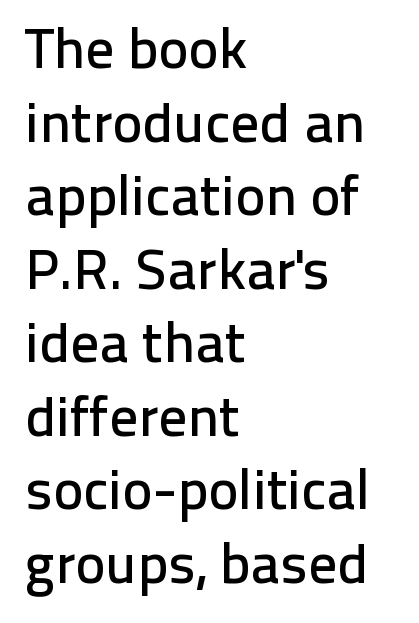
{"serif": "no", "italic": "no", "width": "normal", "stroke_contrast": "low", "x_height": "medium", "monospaced": "no", "underline": "no", "align": "left", "line_spacing": "normal", "line_spacing_ratio": 1.29, "letter_spacing": "normal", "letter_spacing_em": 0.0, "glyph_px": 57}
